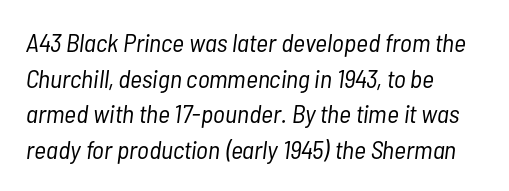
{"italic": "yes", "lean": "right", "slant_degrees": 7, "bold": "no", "underline": "no", "align": "left", "line_spacing": "normal", "line_spacing_ratio": 1.37, "letter_spacing": "normal", "letter_spacing_em": 0.0, "glyph_px": 26}
